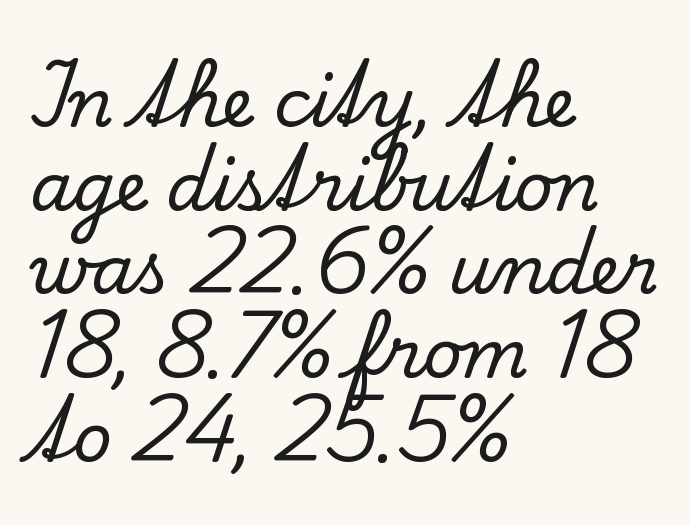
Q: Is the text italic (slanted)? A: Yes.
Q: Is the typeface a serif or a sans-serif typeface? A: Serif.
Q: Is the text underlined? A: No.
Q: How is the paragraph aligned? A: Left-aligned.
Q: Is the spacing between letters normal or unusually wide? A: Normal.
Q: Width (condensed, normal, or wide)? A: Normal.
Q: Stroke contrast? A: Low.
Q: x-height? A: Small.
Q: Monospaced? A: No.
